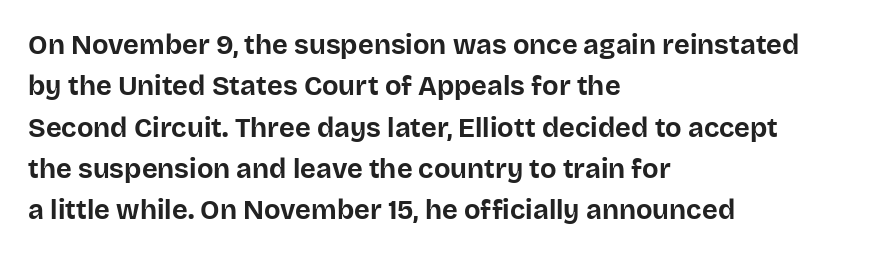
Q: Is the text bold? A: Yes.
Q: Is the text italic (slanted)? A: No, it is upright.
Q: Is the text underlined? A: No.
Q: How is the paragraph aligned? A: Left-aligned.
Q: Is the spacing between letters normal or unusually wide? A: Normal.
Q: Is the spacing between lines tight, normal or loose? A: Normal.
